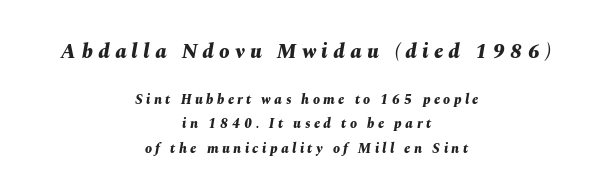
The image shows 21 px bold type, italic (leaning right); set centered, line spacing 1.75x, unusually wide letter spacing (+0.24 em), not underlined; the first (top) block is 1.5x larger.
